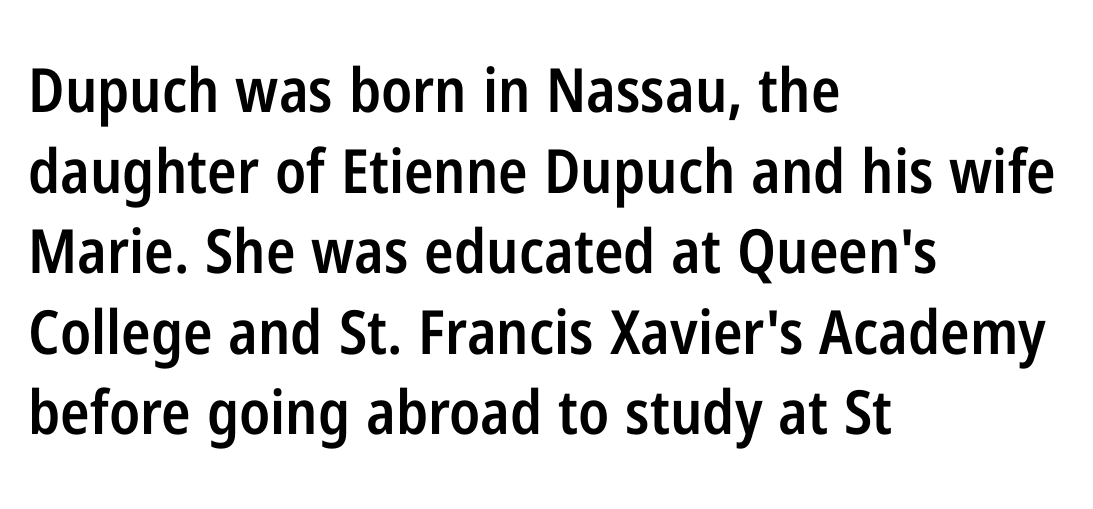
{"serif": "no", "italic": "no", "bold": "semi", "weight": "semibold", "width": "condensed", "stroke_contrast": "low", "x_height": "medium", "monospaced": "no", "underline": "no", "align": "left", "line_spacing": "normal", "line_spacing_ratio": 1.32, "letter_spacing": "normal", "letter_spacing_em": 0.0, "glyph_px": 61}
